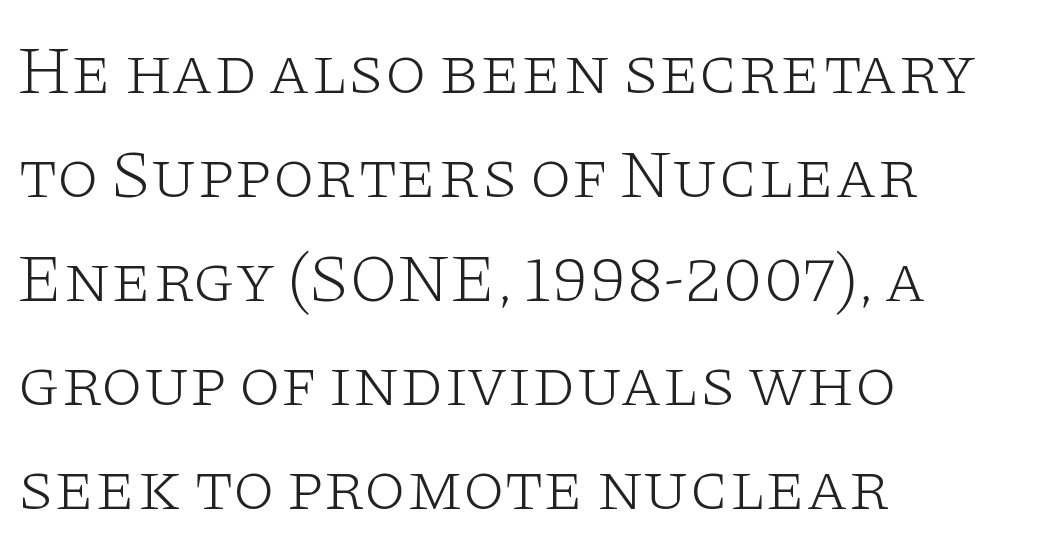
{"serif": "yes", "italic": "no", "bold": "no", "weight": "light", "width": "wide", "stroke_contrast": "low", "x_height": "large", "monospaced": "no", "underline": "no", "align": "left", "line_spacing": "normal", "line_spacing_ratio": 1.53, "letter_spacing": "normal", "letter_spacing_em": 0.0, "glyph_px": 68}
